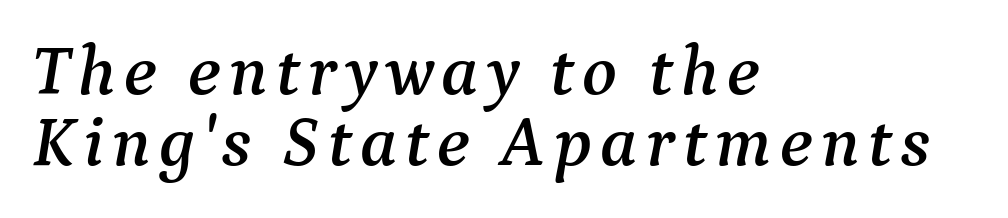
Does the copy run flush right? No — it runs flush left. Words float on clear page, feet unadorned. The passage shown is typed in a proportional face where columns would drift. Does the lettering tilt? It does — this is italic. What's the leading like? Squeezed, with rows nearly overlapping.
